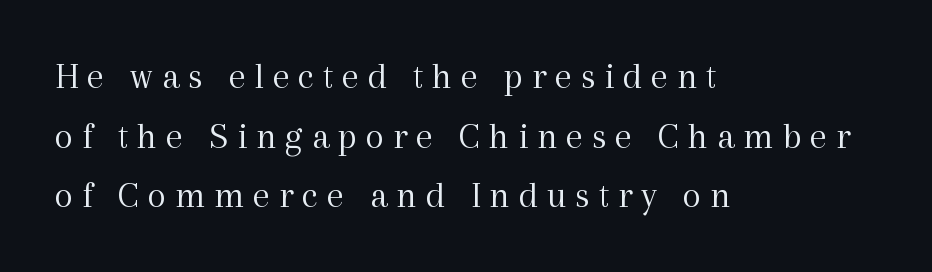
Every character sits straight up, as roman type does. The type family on display is of the serif kind. If you measured baseline to baseline, you'd find a middling distance. Heft: none added — not bold.
